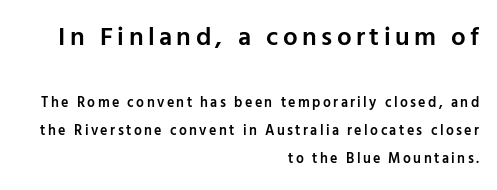
Check the space under the baseline: it is left empty. Where is the straight margin? On the right. The passage shown is semibold, sitting just below true bold. Leading is clearly above the norm, producing a sparse column. No italicization has been applied; the sample stays upright. The letters in the upper block stand taller than those in the block below.
